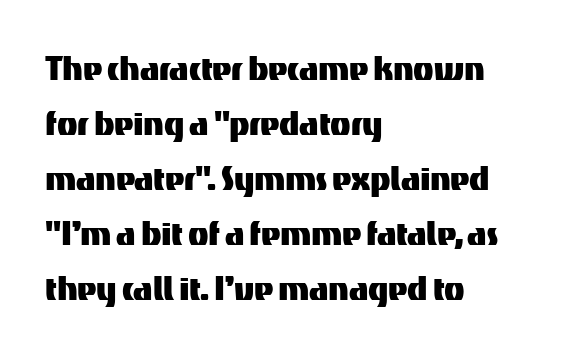
The typeface chosen for these lines omits serifs. In terms of leading, this rendering sits right in the middle. Rule under the text: the space is simply empty. Ordinary non-slanted type is in use. The lines are quadded left. Students, note that the glyphs here touch the page at normal intervals.
